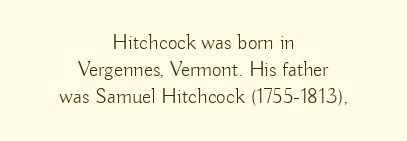
The image shows 21 px text type, upright; set centered, normal line spacing (1.28x), normal letter spacing, not underlined.
